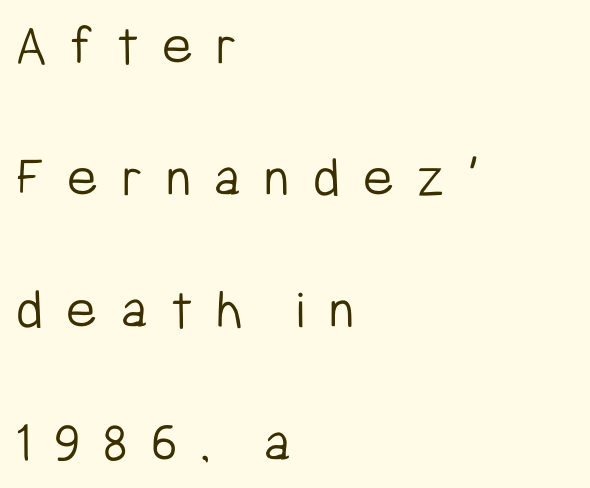
Q: Is the text bold? A: No.
Q: Is the text italic (slanted)? A: No, it is upright.
Q: Is the typeface a serif or a sans-serif typeface? A: Sans-serif.
Q: Is the text underlined? A: No.
Q: How is the paragraph aligned? A: Left-aligned.
Q: Is the spacing between letters normal or unusually wide? A: Unusually wide.
Q: Is the spacing between lines tight, normal or loose? A: Loose.
Q: Width (condensed, normal, or wide)? A: Condensed.
Q: Stroke contrast? A: Low.
Q: x-height? A: Medium.
Q: Monospaced? A: No.
